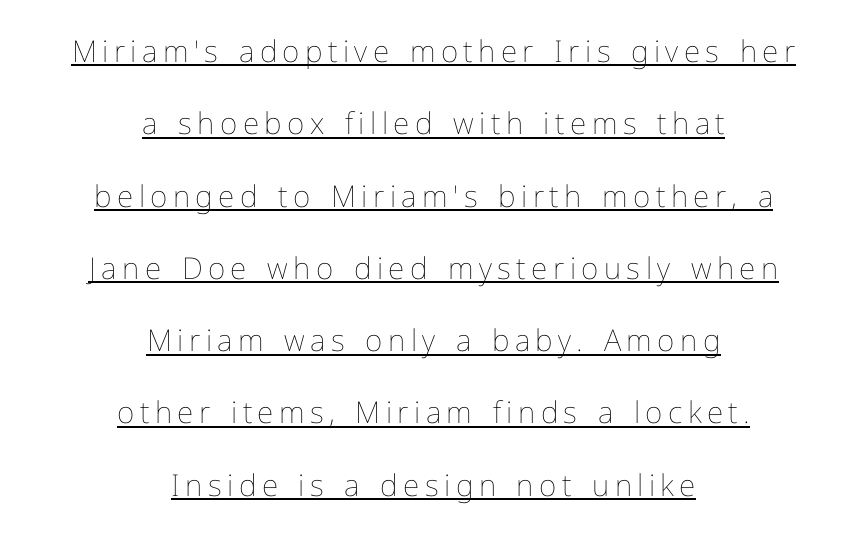
The image shows 30 px thin type, upright; set centered, loose line spacing (2.41x), underlined; low stroke contrast and a medium x-height.
